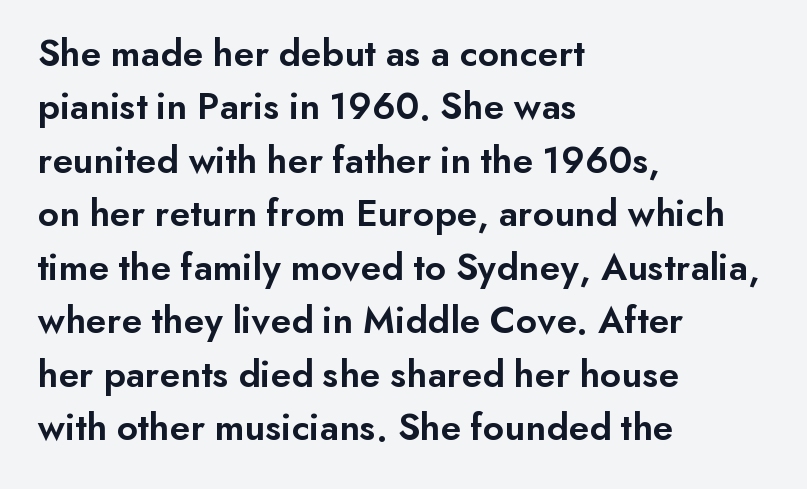
{"serif": "no", "italic": "no", "bold": "semi", "weight": "semibold", "width": "normal", "stroke_contrast": "low", "x_height": "small", "monospaced": "no", "underline": "no", "align": "left", "line_spacing": "normal", "line_spacing_ratio": 1.37, "letter_spacing": "normal", "letter_spacing_em": 0.0, "glyph_px": 39}
